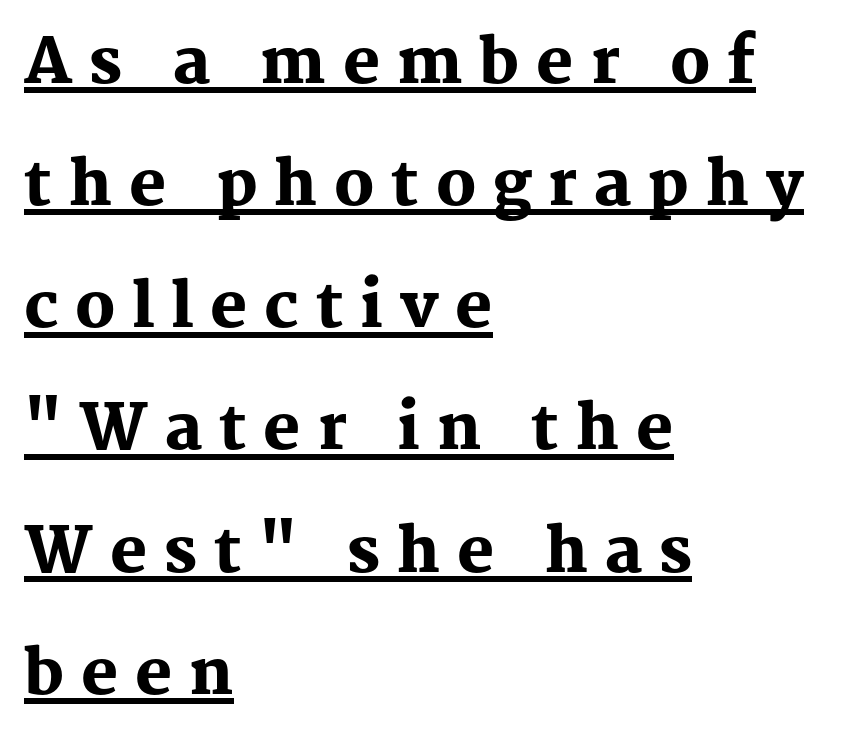
The image shows 62 px heavy serif type, upright; set left-aligned, loose line spacing (1.97x), unusually wide letter spacing (+0.27 em), underlined; medium stroke contrast and a medium x-height.
